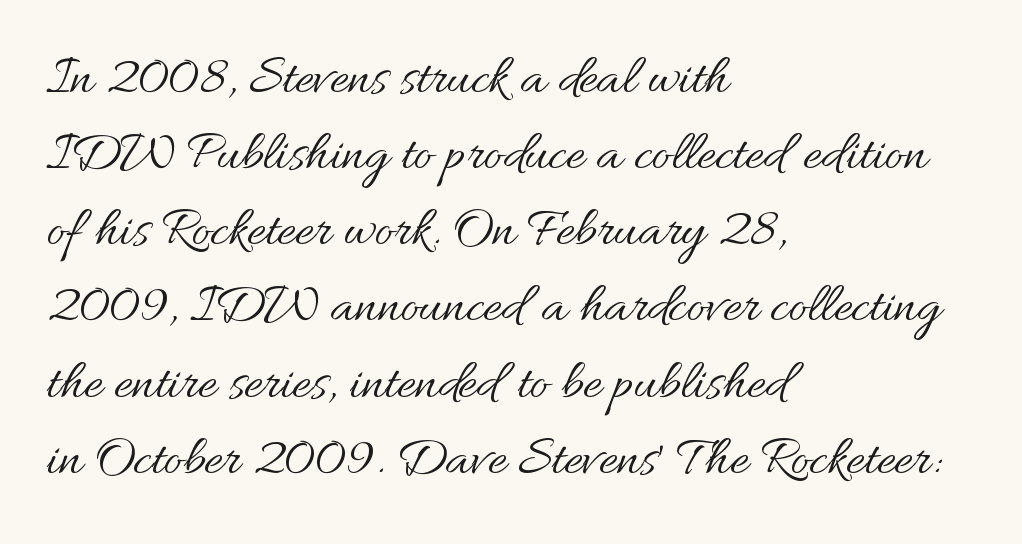
Q: Is the text bold? A: No.
Q: Is the text italic (slanted)? A: Yes.
Q: Is the text underlined? A: No.
Q: How is the paragraph aligned? A: Left-aligned.
Q: Is the spacing between letters normal or unusually wide? A: Normal.
Q: Is the spacing between lines tight, normal or loose? A: Normal.
Q: Width (condensed, normal, or wide)? A: Normal.
Q: Stroke contrast? A: Medium.
Q: x-height? A: Small.
Q: Monospaced? A: No.
